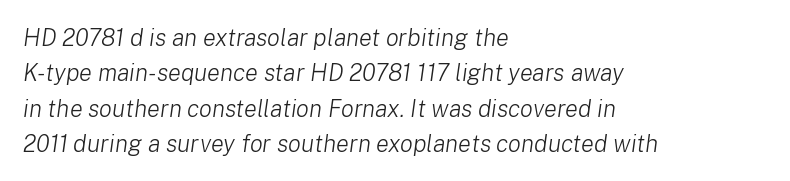
The image shows 24 px text type, italic (leaning right); set left-aligned, normal line spacing (1.47x), normal letter spacing, not underlined.
